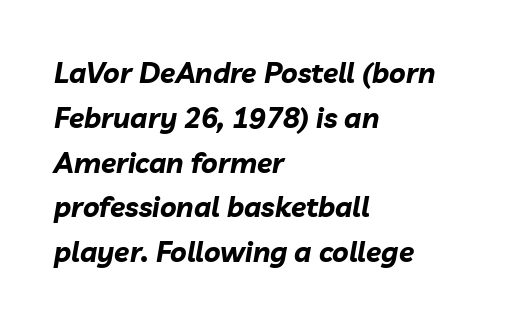
{"italic": "yes", "lean": "right", "slant_degrees": 10, "bold": "yes", "weight": "bold", "width": "normal", "stroke_contrast": "low", "x_height": "medium", "monospaced": "no", "underline": "no", "align": "left", "line_spacing": "normal", "line_spacing_ratio": 1.6, "letter_spacing": "normal", "letter_spacing_em": 0.0, "glyph_px": 28}
